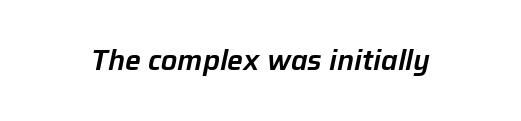
Q: Is the text italic (slanted)? A: Yes, it leans right by about 12 degrees.
Q: Is the text underlined? A: No.
Q: Is the spacing between letters normal or unusually wide? A: Normal.
Q: Width (condensed, normal, or wide)? A: Normal.
Q: Stroke contrast? A: Low.
Q: x-height? A: Medium.
Q: Monospaced? A: No.
